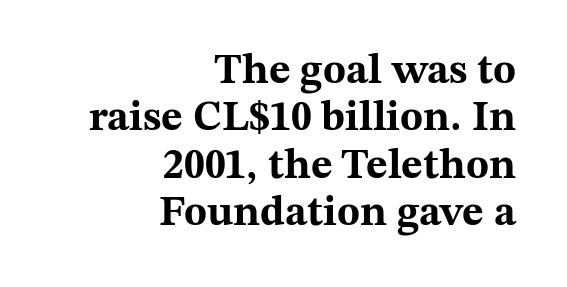
Just letters on the line, the space beneath them empty. Here the designer chose a conventional face with non-uniform glyph widths. Ordinary non-slanted type is in use. What stands out about the letter spacing? Nothing — it is the standard amount. The face used here has the dense, thick strokes of a bold.
